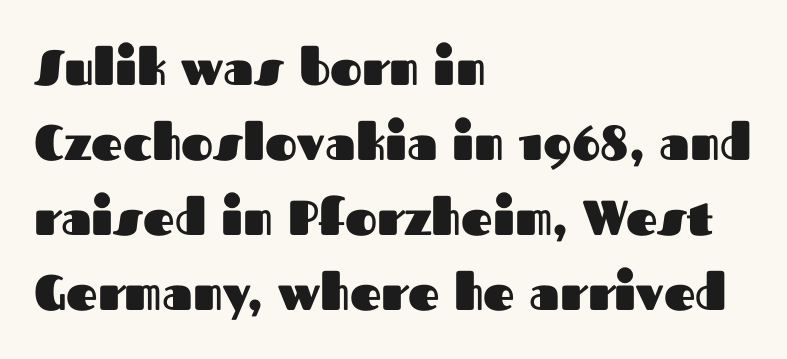
Is this a sans? Yes — the strokes have no serifs. The rows are spaced the way most documents space them. The type sits square on the baseline with zero lean. The font is running at its bold setting. Has an underline been added? It has not.
